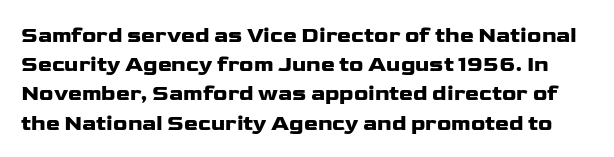
{"italic": "no", "underline": "no", "line_spacing": "normal", "line_spacing_ratio": 1.39, "letter_spacing": "normal", "letter_spacing_em": 0.0, "glyph_px": 21}
